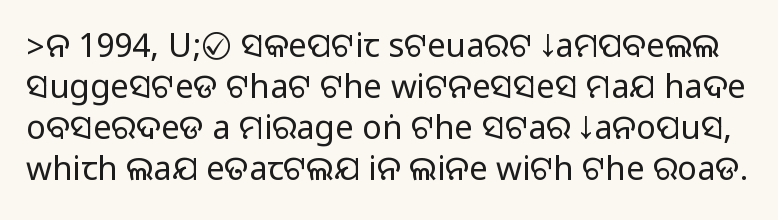
{"serif": "no", "italic": "no", "width": "normal", "stroke_contrast": "medium", "monospaced": "no", "underline": "no", "line_spacing_ratio": 1.24, "letter_spacing": "normal", "letter_spacing_em": 0.0, "glyph_px": 33}
